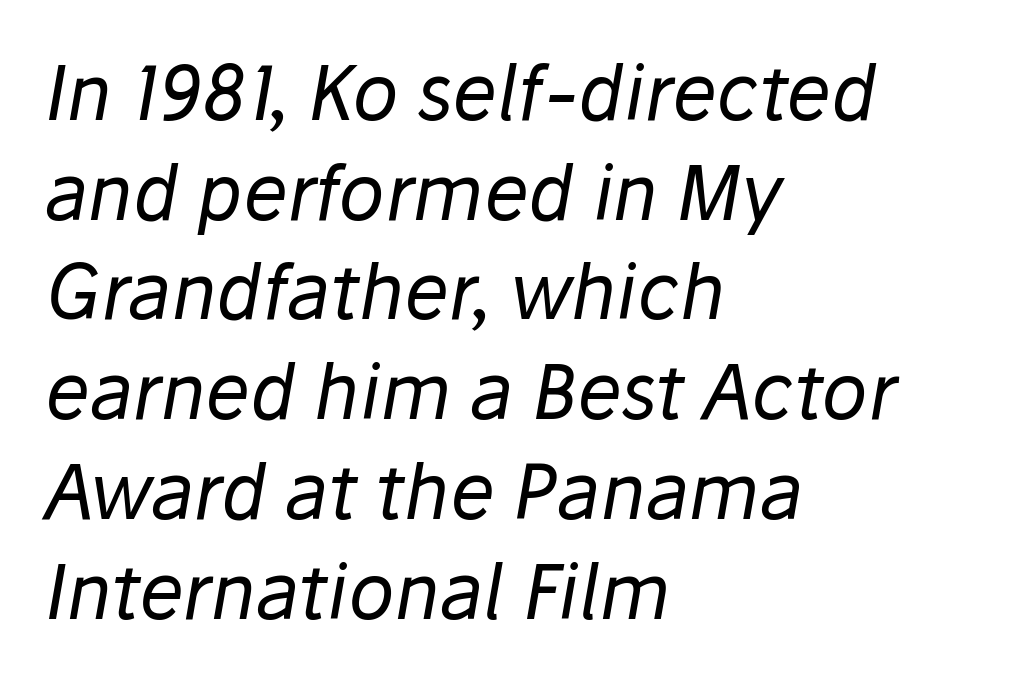
Q: Is the text bold? A: No.
Q: Is the text italic (slanted)? A: Yes, it leans right by about 10 degrees.
Q: Is the text underlined? A: No.
Q: How is the paragraph aligned? A: Left-aligned.
Q: Is the spacing between letters normal or unusually wide? A: Normal.
Q: Is the spacing between lines tight, normal or loose? A: Normal.
Q: Width (condensed, normal, or wide)? A: Normal.
Q: Stroke contrast? A: Low.
Q: x-height? A: Medium.
Q: Monospaced? A: No.
